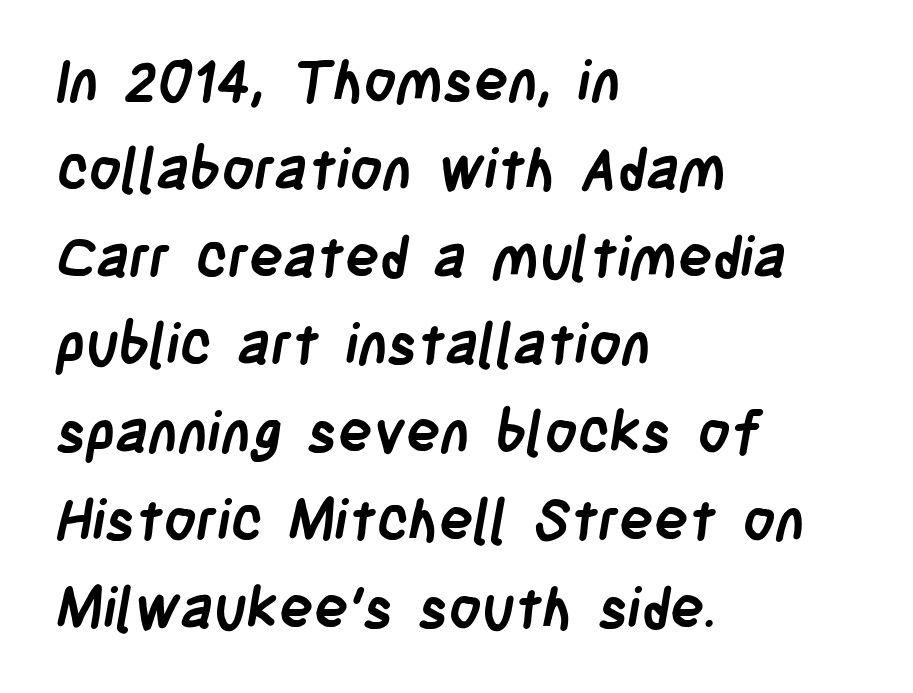
{"serif": "no", "bold": "yes", "weight": "semibold", "width": "condensed", "stroke_contrast": "low", "x_height": "large", "monospaced": "no", "underline": "no", "align": "left", "line_spacing": "normal", "line_spacing_ratio": 1.54, "letter_spacing": "normal", "letter_spacing_em": 0.0, "glyph_px": 57}
